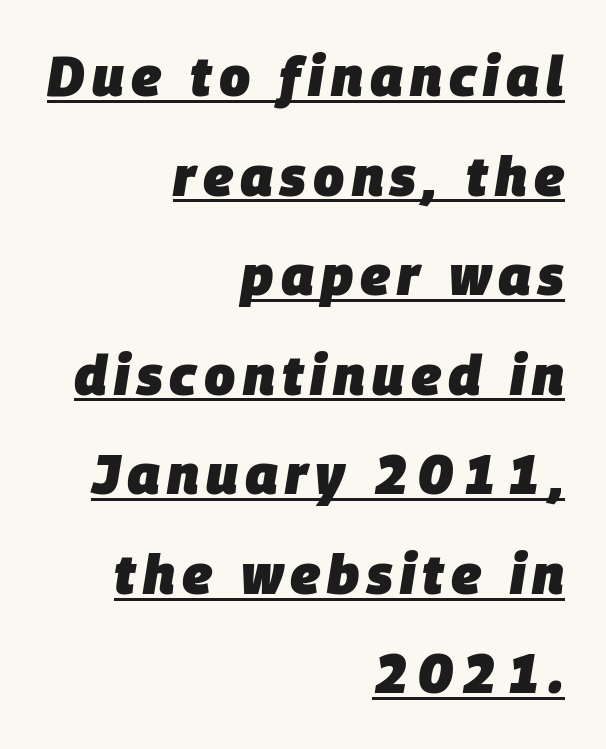
Q: Is the text bold? A: Yes.
Q: Is the text italic (slanted)? A: Yes, it leans right by about 9 degrees.
Q: Is the text underlined? A: Yes.
Q: How is the paragraph aligned? A: Right-aligned.
Q: Width (condensed, normal, or wide)? A: Normal.
Q: Stroke contrast? A: Low.
Q: x-height? A: Large.
Q: Monospaced? A: No.
